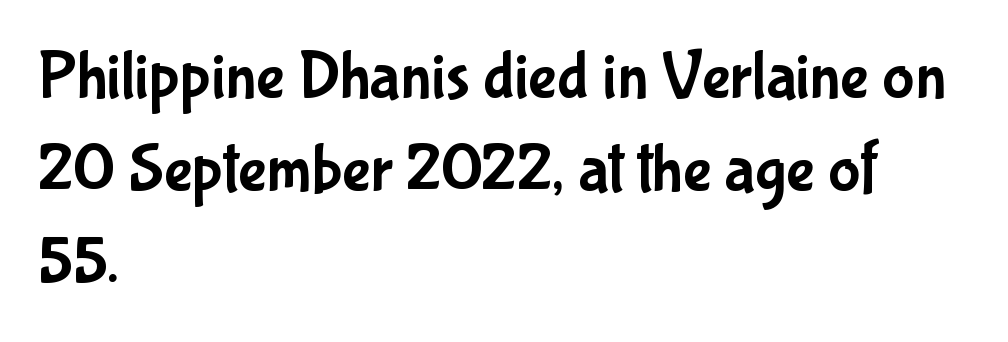
Notice how the passage keeps a crisp vertical edge on the left only. Decoration check: the copy has no underline. This sample uses a sans-serif face. Is this a fixed-width face? No — the glyphs have proportional, varying widths. The rendering keeps characters at their native spacing. Italic: no, the glyphs are upright roman.
